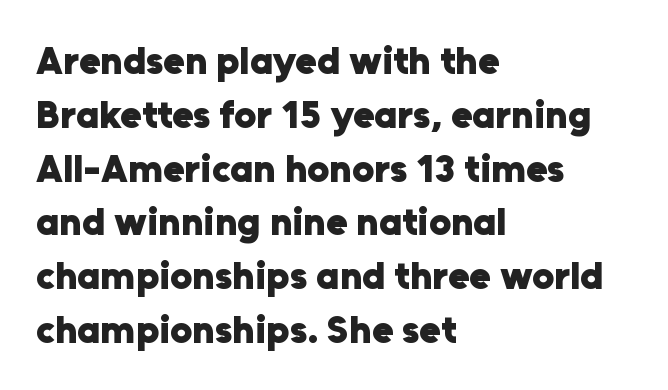
{"serif": "no", "italic": "no", "bold": "yes", "weight": "heavy", "width": "normal", "stroke_contrast": "low", "x_height": "medium", "monospaced": "no", "underline": "no", "align": "left", "line_spacing": "normal", "line_spacing_ratio": 1.38, "letter_spacing": "normal", "letter_spacing_em": 0.0, "glyph_px": 39}
